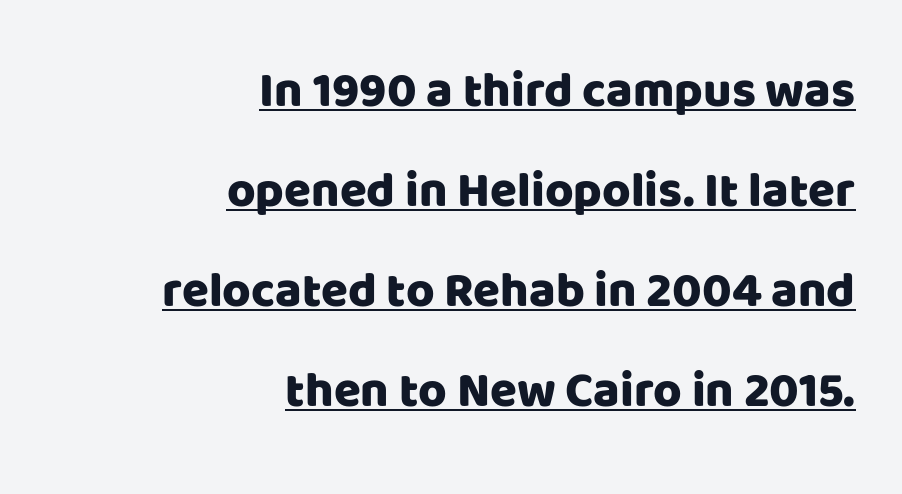
Underlining? Definitely there. Words appear dense and cohesive because spacing is normal. Rendered with straight, roman letterforms. This sample has the flowing, uneven cadence of proportional lettering.
